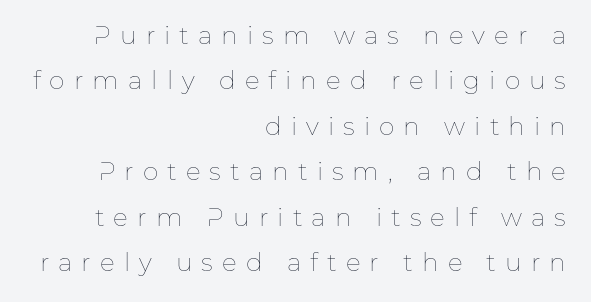
Q: Is the text bold? A: No.
Q: Is the text italic (slanted)? A: No, it is upright.
Q: Is the text underlined? A: No.
Q: How is the paragraph aligned? A: Right-aligned.
Q: Is the spacing between letters normal or unusually wide? A: Unusually wide.
